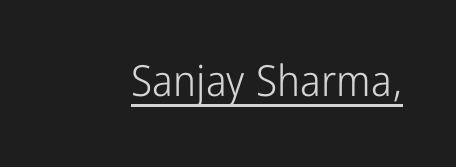
The image shows 43 px light, condensed sans-serif type, upright; set normal letter spacing, underlined; low stroke contrast and a medium x-height.
